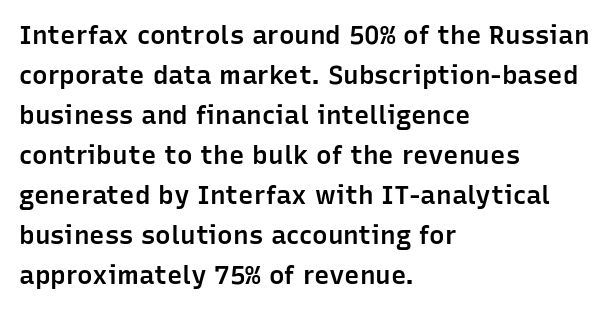
Leading matches the norm, producing a regular column. The passage is arranged the way most books set body copy — flush left. Anything drawn beneath the words? Only blank space. Typesetter's note: demi weight, one step under bold.
